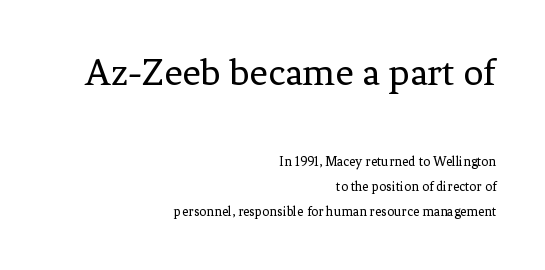
The initial chunk of copy outweighs the following chunk in type size. Stroke thickness stays within the range of a standard reading face or lighter. Do the characters align in a grid? No, the font is proportional. Classification — serif.
